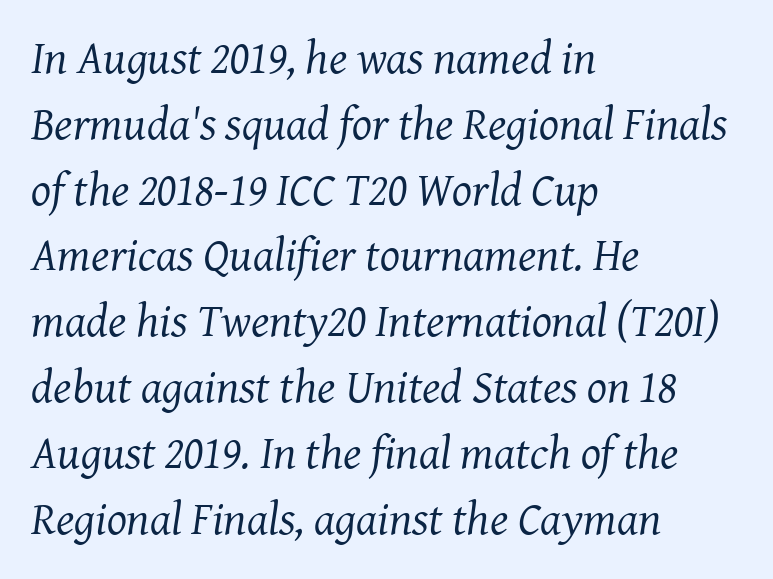
Think of a printed novel: that variable character pitch is what you see here. Tracking value appears to be zero — textbook default spacing. Check the space under the baseline: it is left empty. Each letter's strokes conclude with small projecting serifs.
